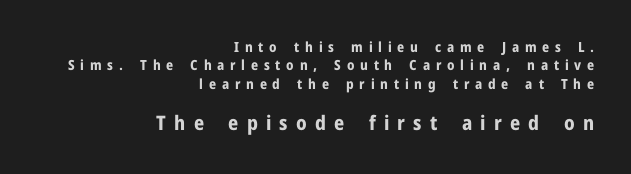
Italic: no, the glyphs are upright roman. The face used here appears at its bigger size in the lower chunk. The horizontal fit of the characters is loose and conspicuously gappy. Reading down the block, your eye finds every line finishing at a fixed right position.
